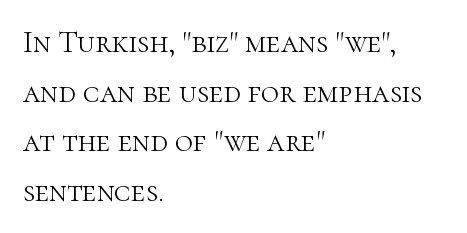
The rendering keeps characters at their native spacing. Character widths vary here, with narrow letters taking less room than wide ones. Font category for this specimen: serif. Reading down the block, your eye returns to a fixed left position each line. The cut favours lightness, reaching ordinary text weight at its darkest.
